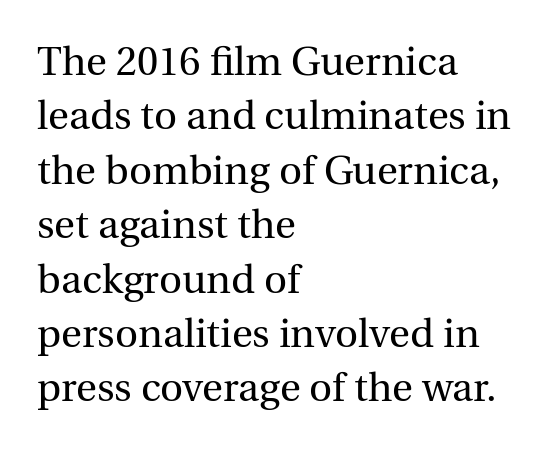
Q: Is the text bold? A: No.
Q: Is the text italic (slanted)? A: No, it is upright.
Q: Is the typeface a serif or a sans-serif typeface? A: Serif.
Q: Is the text underlined? A: No.
Q: How is the paragraph aligned? A: Left-aligned.
Q: Is the spacing between letters normal or unusually wide? A: Normal.
Q: Is the spacing between lines tight, normal or loose? A: Normal.
Q: Width (condensed, normal, or wide)? A: Normal.
Q: x-height? A: Medium.
Q: Monospaced? A: No.
